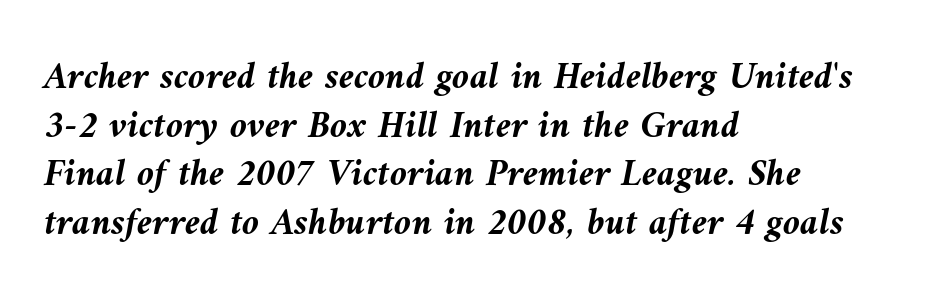
Q: Is the text bold? A: Yes.
Q: Is the text italic (slanted)? A: Yes, it leans left by about 10 degrees.
Q: Is the text underlined? A: No.
Q: How is the paragraph aligned? A: Left-aligned.
Q: Is the spacing between letters normal or unusually wide? A: Normal.
Q: Is the spacing between lines tight, normal or loose? A: Normal.
Q: Width (condensed, normal, or wide)? A: Normal.
Q: Stroke contrast? A: Medium.
Q: x-height? A: Medium.
Q: Monospaced? A: No.
